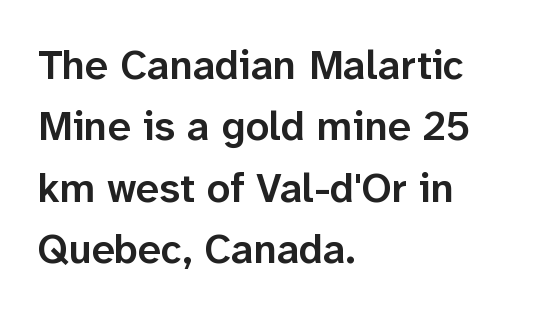
Q: Is the text bold? A: Semi-bold.
Q: Is the text italic (slanted)? A: No, it is upright.
Q: Is the typeface a serif or a sans-serif typeface? A: Sans-serif.
Q: Is the text underlined? A: No.
Q: How is the paragraph aligned? A: Left-aligned.
Q: Is the spacing between letters normal or unusually wide? A: Normal.
Q: Is the spacing between lines tight, normal or loose? A: Normal.
Q: Width (condensed, normal, or wide)? A: Normal.
Q: Stroke contrast? A: Low.
Q: x-height? A: Medium.
Q: Monospaced? A: No.
